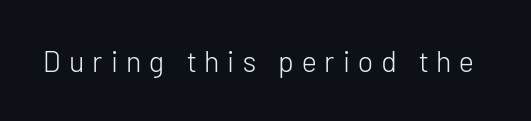
There is plenty of visible air inserted between adjacent glyphs. This is sans-serif lettering, the kind often seen on screens and signage. When letters stand straight like this, we call the style roman or upright. Bold? No — there's no thickening of the strokes. A typesetter would call this proportional, since set widths differ per character.
